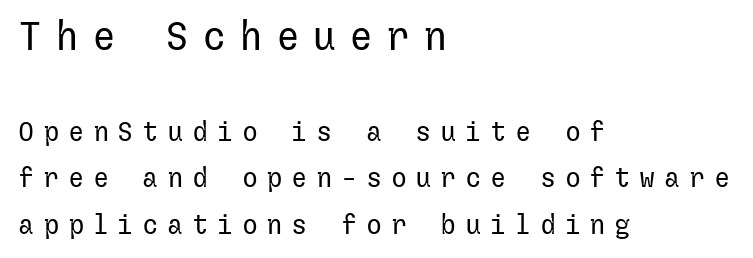
Tall strokes in this sample are plumb rather than angled. Visually the block forms a straight wall on the left and a jagged coastline on the right. Only glyphs here, with clear space below each row. This sample uses expanded letter spacing, leaving extra air between glyphs. The strokes are not fattened; the text isn't bold. Serifs: no, the terminals of the letterforms are clean.
